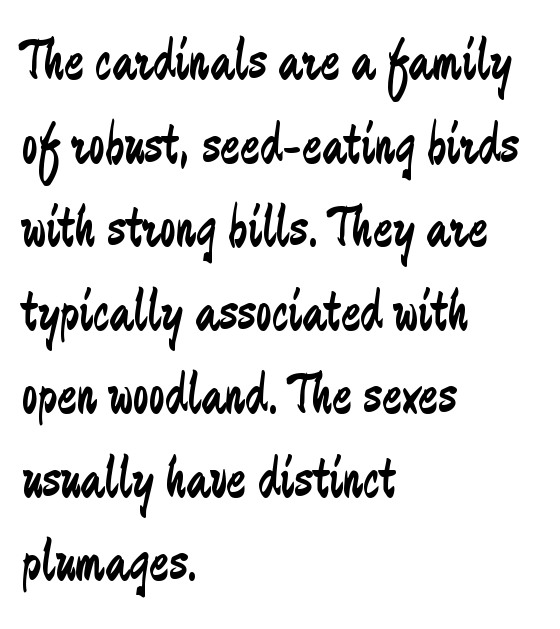
{"serif": "no", "bold": "no", "weight": "regular", "width": "condensed", "stroke_contrast": "low", "x_height": "small", "monospaced": "no", "underline": "no", "align": "left", "line_spacing": "normal", "line_spacing_ratio": 1.44, "letter_spacing": "normal", "letter_spacing_em": 0.0, "glyph_px": 58}
